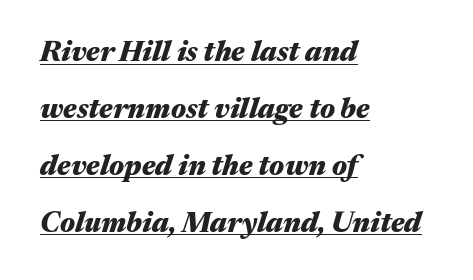
The image shows 28 px heavy, wide type, italic (leaning right); set left-aligned, loose line spacing (2.03x), normal letter spacing, underlined; medium stroke contrast and a medium x-height.
